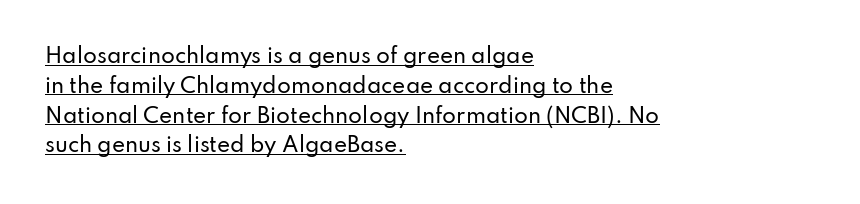
Q: Is the text italic (slanted)? A: No, it is upright.
Q: Is the text underlined? A: Yes.
Q: How is the paragraph aligned? A: Left-aligned.
Q: Is the spacing between letters normal or unusually wide? A: Normal.
Q: Is the spacing between lines tight, normal or loose? A: Normal.
